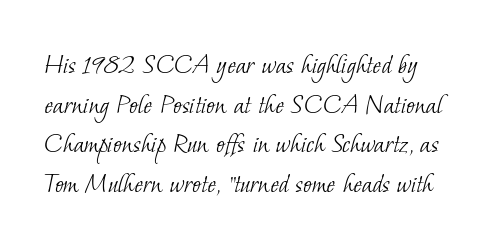
Each row of text sits above clean, open space. Is the type heavy? It reads as light-to-regular instead. Characters follow at the spacing the type designer built in. Character widths vary here, with narrow letters taking less room than wide ones. The vertical gap from one line to the next is medium.
